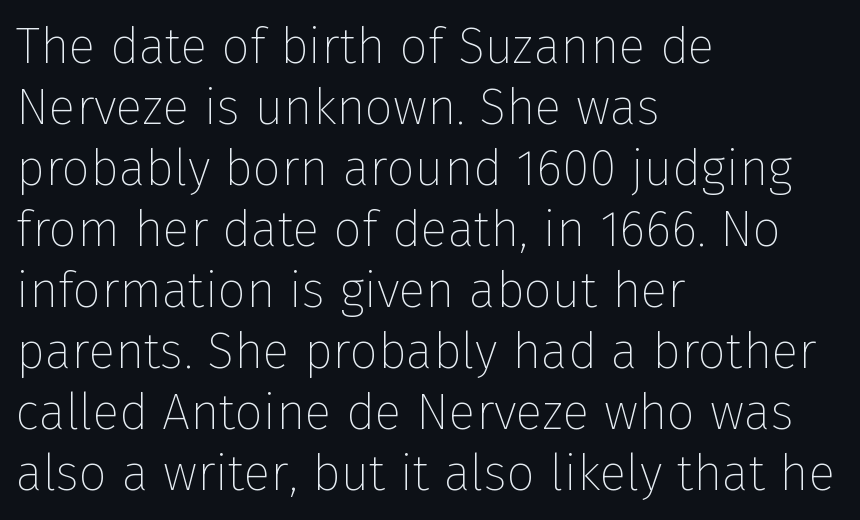
The image shows 50 px thin sans-serif type, upright; set left-aligned, line spacing 1.22x, normal letter spacing, not underlined; low stroke contrast and a medium x-height.
